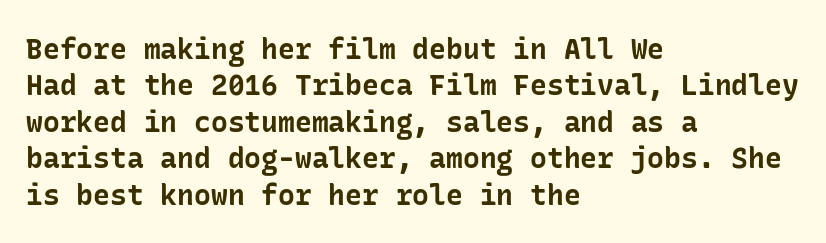
Does the weight exceed regular? Yes, all the way to bold. Line spacing here is normal. Quick note: not italic, upright. The letterforms sit shoulder to shoulder at normal distance. Teacher's note: observe the even left margin — that is flush-left alignment.
